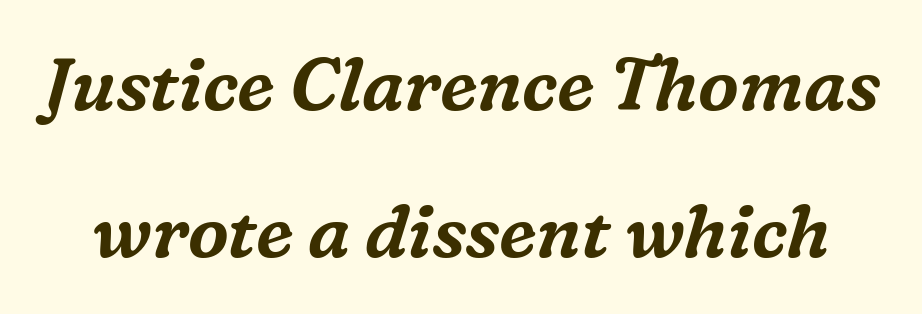
Q: Is the text italic (slanted)? A: Yes, it leans right by about 16 degrees.
Q: Is the typeface a serif or a sans-serif typeface? A: Serif.
Q: Is the text underlined? A: No.
Q: Is the spacing between letters normal or unusually wide? A: Normal.
Q: Is the spacing between lines tight, normal or loose? A: Loose.
Q: Width (condensed, normal, or wide)? A: Normal.
Q: Stroke contrast? A: Medium.
Q: x-height? A: Medium.
Q: Monospaced? A: No.
